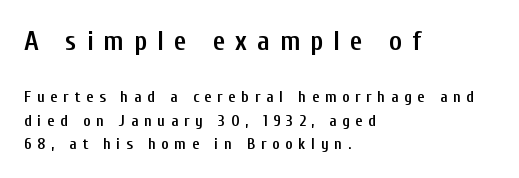
The image shows 28 px semibold, condensed sans-serif type, upright; set left-aligned, normal line spacing (1.46x), unusually wide letter spacing (+0.35 em), not underlined; the first (top) block is 1.75x larger; low stroke contrast and a medium x-height.
